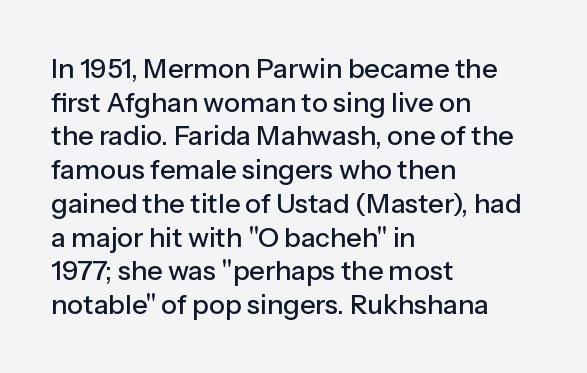
The image shows 27 px text type, upright; set left-aligned, normal line spacing (1.25x), normal letter spacing, not underlined.
